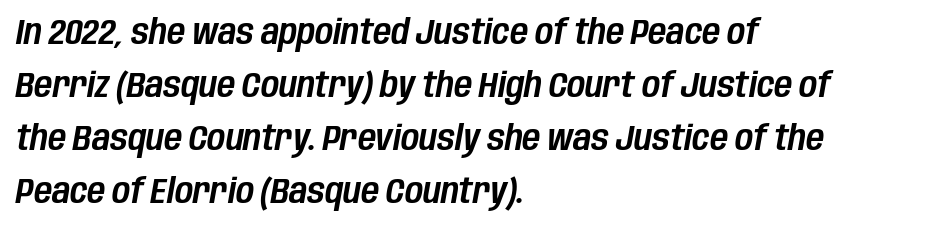
{"italic": "yes", "lean": "right", "slant_degrees": 10, "width": "condensed", "stroke_contrast": "low", "x_height": "large", "monospaced": "no", "underline": "no", "align": "left", "line_spacing": "normal", "line_spacing_ratio": 1.51, "letter_spacing": "normal", "letter_spacing_em": 0.0, "glyph_px": 35}
